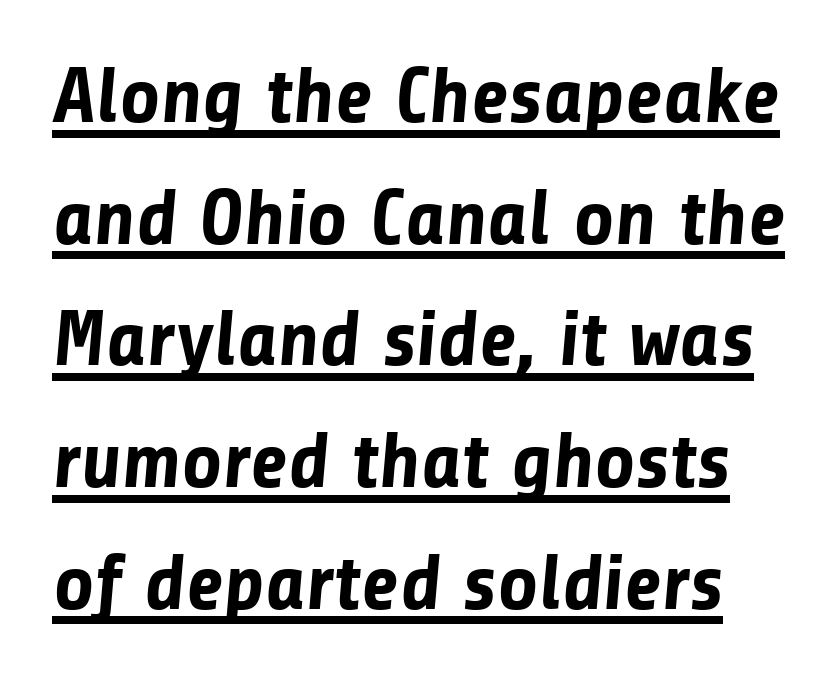
Q: Is the text bold? A: Yes.
Q: Is the typeface a serif or a sans-serif typeface? A: Sans-serif.
Q: Is the text underlined? A: Yes.
Q: Is the spacing between letters normal or unusually wide? A: Normal.
Q: Is the spacing between lines tight, normal or loose? A: Normal.
Q: Width (condensed, normal, or wide)? A: Normal.
Q: Stroke contrast? A: Low.
Q: x-height? A: Medium.
Q: Monospaced? A: No.
